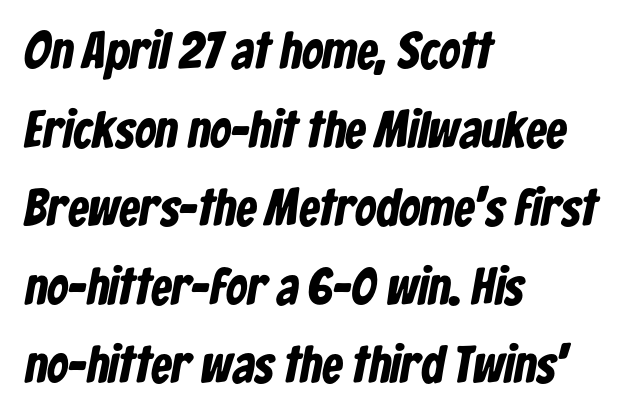
{"serif": "no", "bold": "yes", "weight": "bold", "width": "condensed", "stroke_contrast": "low", "x_height": "medium", "monospaced": "no", "underline": "no", "align": "left", "line_spacing": "normal", "line_spacing_ratio": 1.51, "letter_spacing": "normal", "letter_spacing_em": 0.0, "glyph_px": 52}
